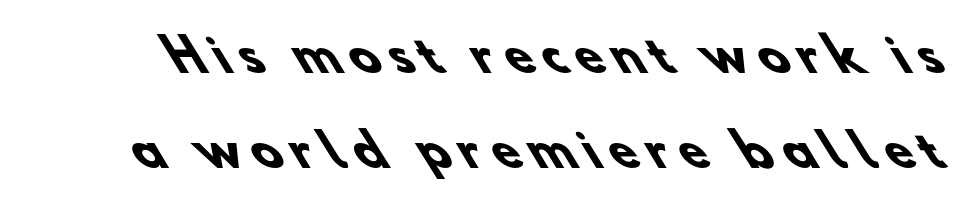
Q: Is the text bold? A: Yes.
Q: Is the typeface a serif or a sans-serif typeface? A: Sans-serif.
Q: Is the text underlined? A: No.
Q: Is the spacing between letters normal or unusually wide? A: Unusually wide.
Q: Is the spacing between lines tight, normal or loose? A: Loose.
Q: Width (condensed, normal, or wide)? A: Normal.
Q: Stroke contrast? A: Low.
Q: x-height? A: Small.
Q: Monospaced? A: No.
